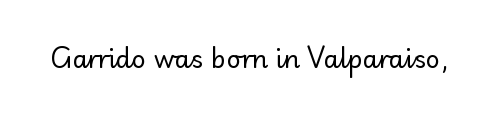
The image shows 25 px text type, upright; set normal letter spacing, not underlined.
